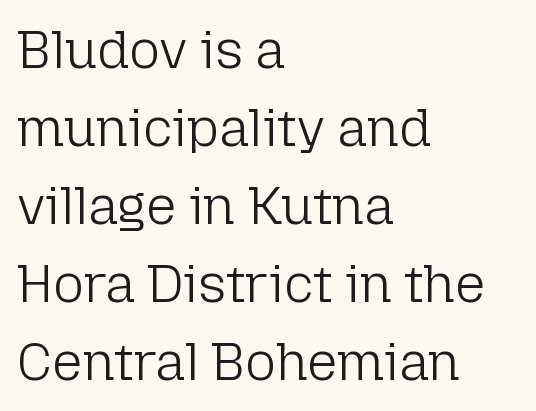
Q: Is the text bold? A: No.
Q: Is the text italic (slanted)? A: No, it is upright.
Q: Is the typeface a serif or a sans-serif typeface? A: Sans-serif.
Q: Is the text underlined? A: No.
Q: How is the paragraph aligned? A: Left-aligned.
Q: Is the spacing between letters normal or unusually wide? A: Normal.
Q: Is the spacing between lines tight, normal or loose? A: Normal.
Q: Width (condensed, normal, or wide)? A: Normal.
Q: Stroke contrast? A: Low.
Q: x-height? A: Medium.
Q: Monospaced? A: No.
